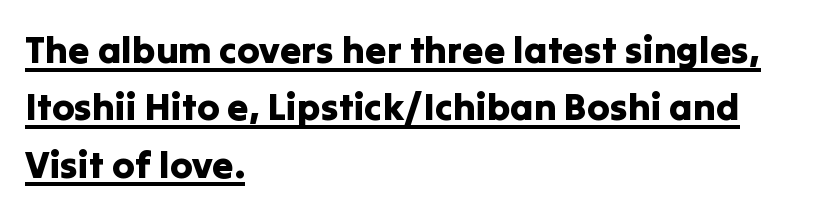
Q: Is the text italic (slanted)? A: No, it is upright.
Q: Is the typeface a serif or a sans-serif typeface? A: Sans-serif.
Q: Is the text underlined? A: Yes.
Q: How is the paragraph aligned? A: Left-aligned.
Q: Is the spacing between letters normal or unusually wide? A: Normal.
Q: Is the spacing between lines tight, normal or loose? A: Normal.
Q: Width (condensed, normal, or wide)? A: Normal.
Q: Stroke contrast? A: Low.
Q: x-height? A: Medium.
Q: Monospaced? A: No.
